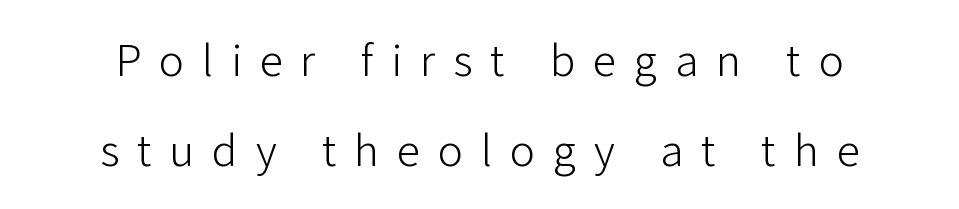
Baseline-to-baseline distance is far greater than the letter height. Visually the block forms a symmetrical silhouette, jagged on both flanks. The designer went with a sans here, leaving each stem footless. A bare baseline throughout the passage. Observe the wide spacing: letters keep a clear distance from each other.
